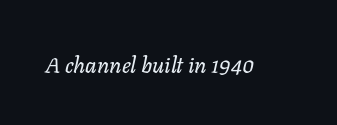
The image shows 22 px text type, italic (leaning right); set normal letter spacing, not underlined.
